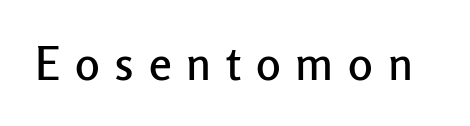
Is this a sans? Yes — the strokes have no serifs. Beneath every word, the page is bare. The face used here is proportionally spaced, like ordinary book or web type. Glyph-to-glyph distance is far greater than everyday printed text. A typesetter would mark this as roman, not italic.
